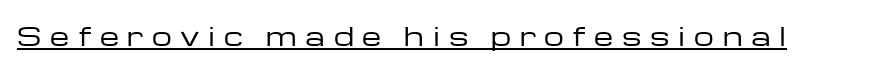
Q: Is the text bold? A: No.
Q: Is the text italic (slanted)? A: No, it is upright.
Q: Is the text underlined? A: Yes.
Q: Is the spacing between letters normal or unusually wide? A: Unusually wide.
